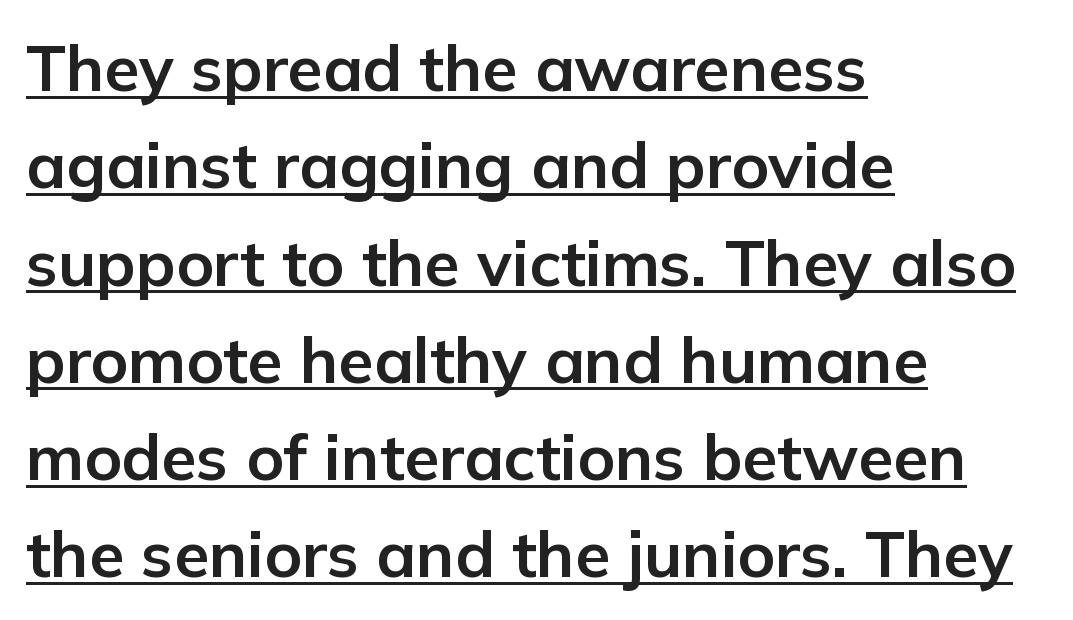
The paragraph shown leans on its left margin. This sample uses a sans-serif face. Here the glyphs are tracked normally, forming tight word shapes. If you measured baseline to baseline, you'd find a middling distance.
